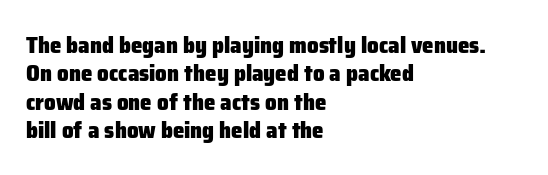
{"italic": "no", "bold": "yes", "underline": "no", "align": "left", "line_spacing_ratio": 1.23, "letter_spacing": "normal", "letter_spacing_em": 0.0, "glyph_px": 23}
